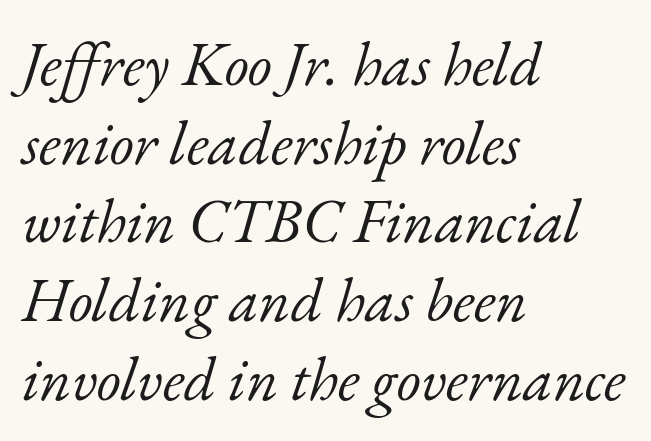
The image shows 62 px light serif type, italic (leaning right); set left-aligned, normal line spacing (1.27x), normal letter spacing, not underlined; low stroke contrast and a small x-height.
